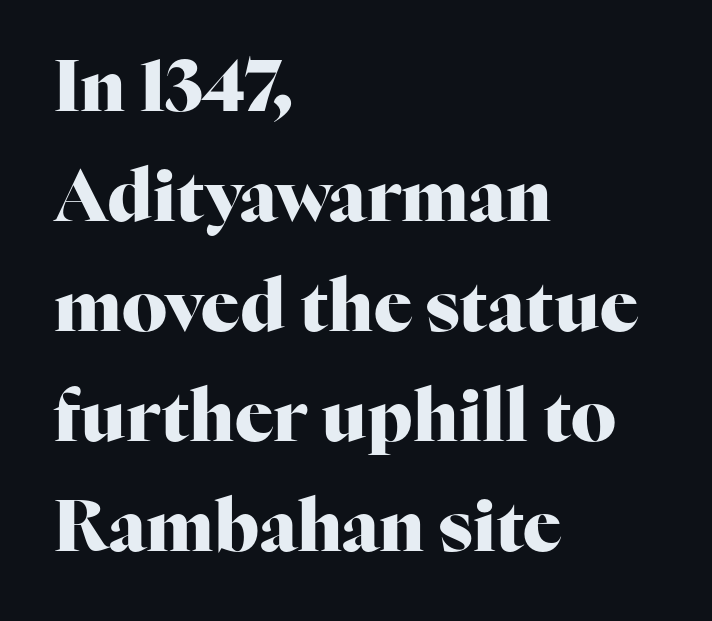
The image shows 71 px heavy serif type, upright; set left-aligned, normal line spacing (1.55x), normal letter spacing, not underlined; high stroke contrast and a medium x-height.
